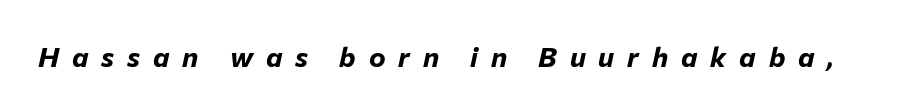
{"italic": "yes", "lean": "right", "slant_degrees": 12, "bold": "yes", "weight": "bold", "width": "normal", "stroke_contrast": "low", "x_height": "medium", "monospaced": "no", "underline": "no", "letter_spacing": "wide", "letter_spacing_em": 0.46, "glyph_px": 28}
